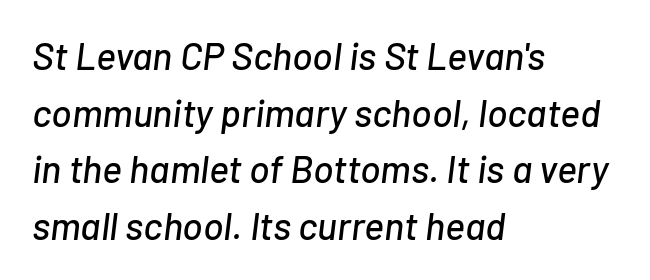
The image shows 38 px text type, italic (leaning right); set left-aligned, normal line spacing (1.49x), normal letter spacing, not underlined; low stroke contrast and a medium x-height.
